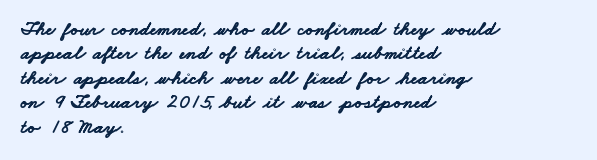
{"bold": "yes", "underline": "no", "align": "left", "line_spacing_ratio": 1.22, "letter_spacing": "normal", "letter_spacing_em": 0.0, "glyph_px": 20}
